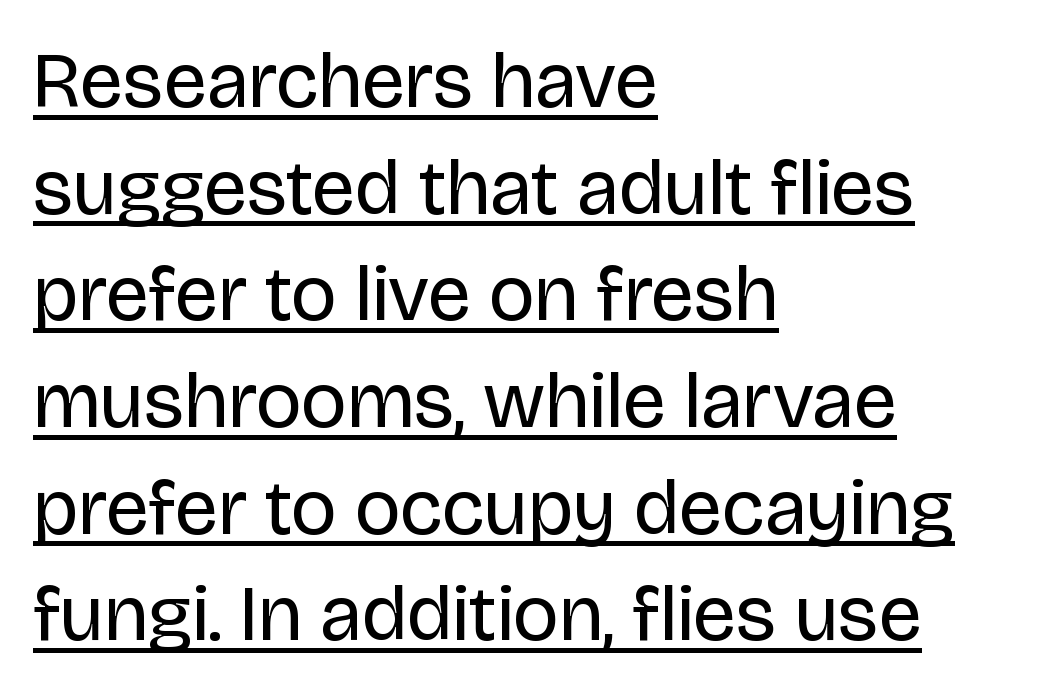
Every word sits above its own underline. The lines in this sample share a left origin and differ only in where they stop. The specimen reads as upright at a glance. Note the varied advance widths — an 'i' is clearly narrower than an 'm'. In terms of leading, this rendering sits right in the middle.
